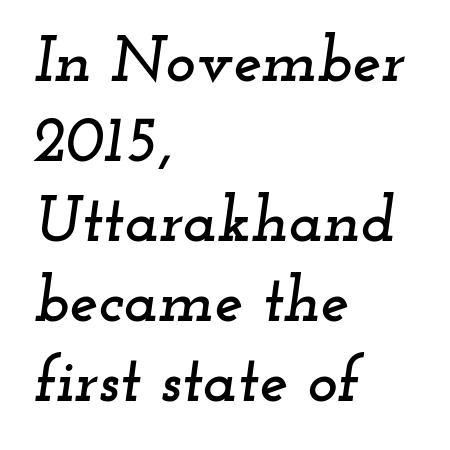
Q: Is the text italic (slanted)? A: Yes, it leans right by about 12 degrees.
Q: Is the typeface a serif or a sans-serif typeface? A: Serif.
Q: Is the text underlined? A: No.
Q: How is the paragraph aligned? A: Left-aligned.
Q: Is the spacing between letters normal or unusually wide? A: Normal.
Q: Is the spacing between lines tight, normal or loose? A: Normal.
Q: Width (condensed, normal, or wide)? A: Wide.
Q: Stroke contrast? A: Low.
Q: x-height? A: Small.
Q: Monospaced? A: No.
